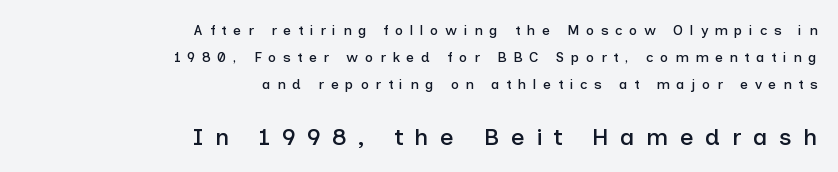
{"italic": "no", "underline": "no", "align": "right", "line_spacing": "loose", "line_spacing_ratio": 1.94, "letter_spacing": "wide", "letter_spacing_em": 0.47, "larger_block": "second", "size_ratio": 1.71, "glyph_px": 24}
